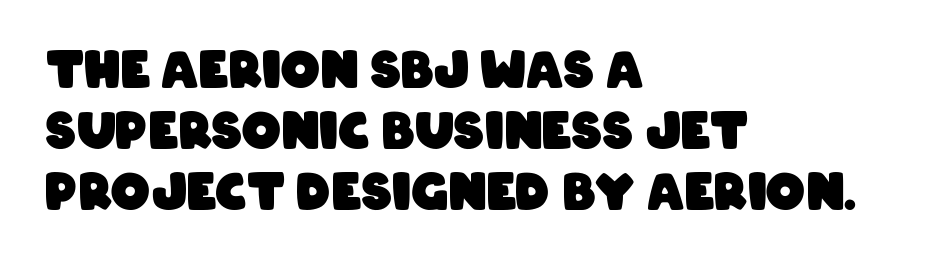
The image shows 49 px heavy, condensed sans-serif type; set left-aligned, normal line spacing (1.25x), normal letter spacing, not underlined; low stroke contrast and a large x-height.
